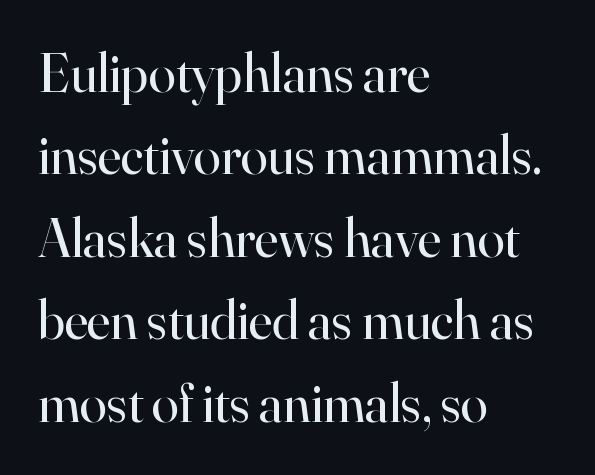
The image shows 55 px regular-weight serif type, upright; set left-aligned, normal line spacing (1.5x), normal letter spacing, not underlined; high stroke contrast and a small x-height.
